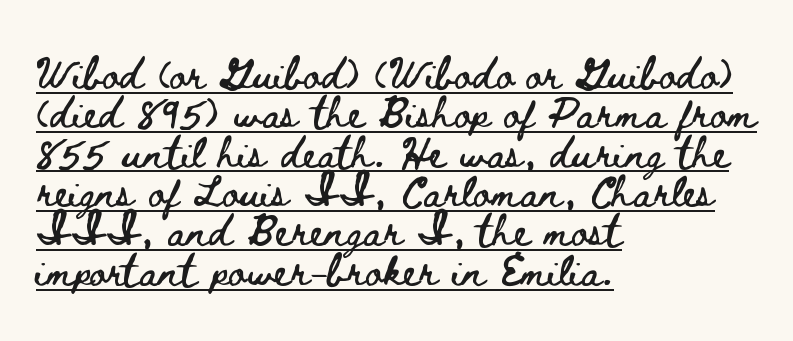
The passage shown is underscored from start to finish. The passage shown is typed in a proportional face where columns would drift. A classic flush-left, rag-right setting is used for this passage. Default kerning and tracking; the words read as compact shapes.
